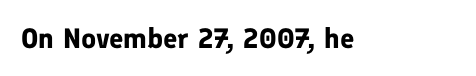
The image shows 28 px bold sans-serif type, upright; set normal letter spacing, not underlined; low stroke contrast and a medium x-height.
